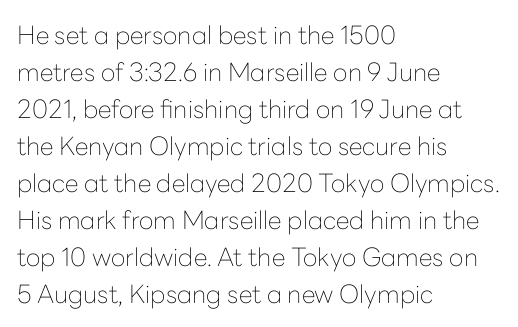
A typesetter would call this leading conventional body-copy spacing. Descender tails drop into unmarked territory. Visually the block forms a straight wall on the left and a jagged coastline on the right. Do the letters lean? They stand straight.
